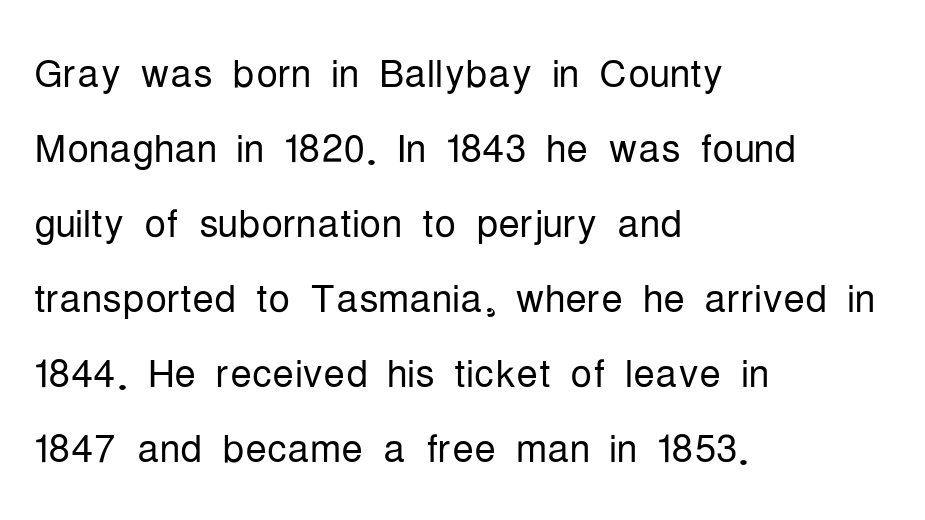
If you measured baseline to baseline, you'd find a middling distance. The cut favours lightness, reaching ordinary text weight at its darkest. A student would call this left alignment; a typographer would say flush left, rag right. Check the space under the baseline: it is left empty.
